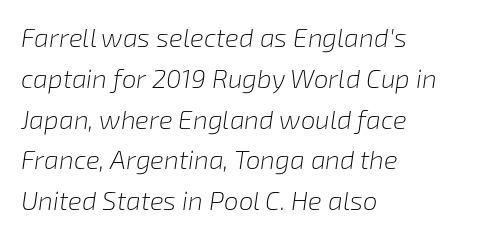
Q: Is the text bold? A: No.
Q: Is the text italic (slanted)? A: Yes, it leans right by about 8 degrees.
Q: Is the text underlined? A: No.
Q: How is the paragraph aligned? A: Left-aligned.
Q: Is the spacing between letters normal or unusually wide? A: Normal.
Q: Is the spacing between lines tight, normal or loose? A: Normal.
